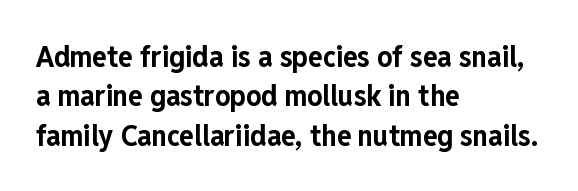
Unlike italic type, these characters show no tilt at all. These lines stack with their left ends in a neat column. Spacing between characters is what you'd get straight out of the box. Looks like regular typesetting: each glyph gets only the width it needs.
